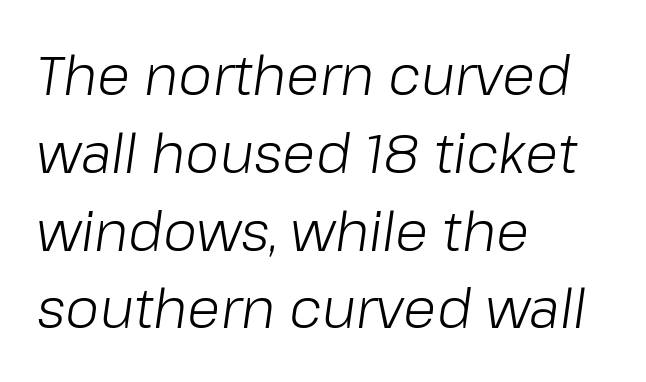
In terms of posture, this sample is oblique. A student would call this left alignment; a typographer would say flush left, rag right. The rendering keeps characters at their native spacing. No chunkiness to these letters — they're not bold. Any mark beneath the type? The region is blank. The passage shown stacks its lines at a standard gap.
